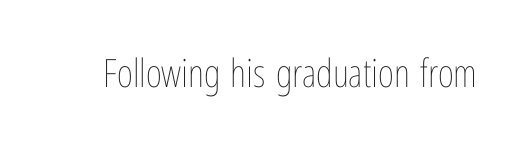
Q: Is the text bold? A: No.
Q: Is the text italic (slanted)? A: No, it is upright.
Q: Is the text underlined? A: No.
Q: Is the spacing between letters normal or unusually wide? A: Normal.
Q: Width (condensed, normal, or wide)? A: Condensed.
Q: Stroke contrast? A: Low.
Q: x-height? A: Medium.
Q: Monospaced? A: No.
